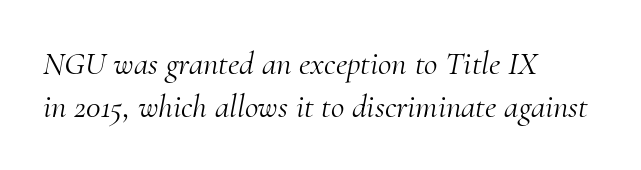
The image shows 33 px light serif type, italic (leaning right); set left-aligned, normal line spacing (1.3x), normal letter spacing, not underlined; medium stroke contrast and a small x-height.
